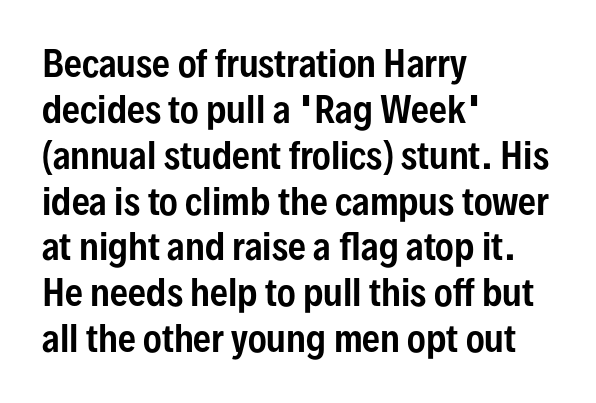
Q: Is the text italic (slanted)? A: No, it is upright.
Q: Is the typeface a serif or a sans-serif typeface? A: Sans-serif.
Q: Is the text underlined? A: No.
Q: How is the paragraph aligned? A: Left-aligned.
Q: Is the spacing between letters normal or unusually wide? A: Normal.
Q: Is the spacing between lines tight, normal or loose? A: Normal.
Q: Width (condensed, normal, or wide)? A: Condensed.
Q: Stroke contrast? A: Low.
Q: x-height? A: Medium.
Q: Monospaced? A: No.
